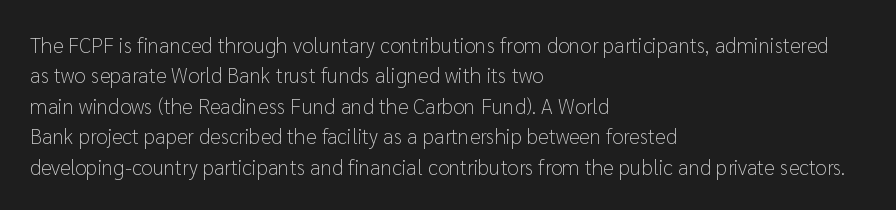
Letter spacing: default. Ink coverage per letter is moderate at most. The rag falls on the right side of this text block. Descenders are the only things crossing below the line. This block has exactly the height ordinary leading produces. This is the regular roman posture of the typeface.
